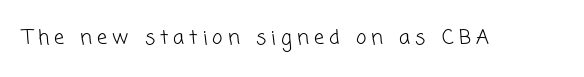
Q: Is the text bold? A: No.
Q: Is the text underlined? A: No.
Q: Is the spacing between letters normal or unusually wide? A: Unusually wide.
